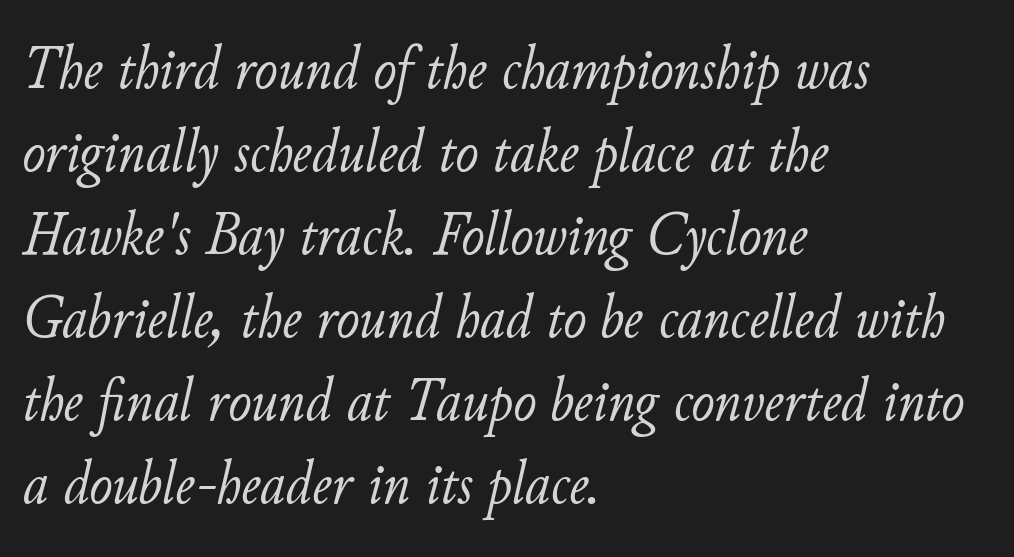
It's the slanting kind of type. If you measured baseline to baseline, you'd find a middling distance. A clean baseline with only descenders dipping below it. Short and long lines alike share a common starting point at left.
